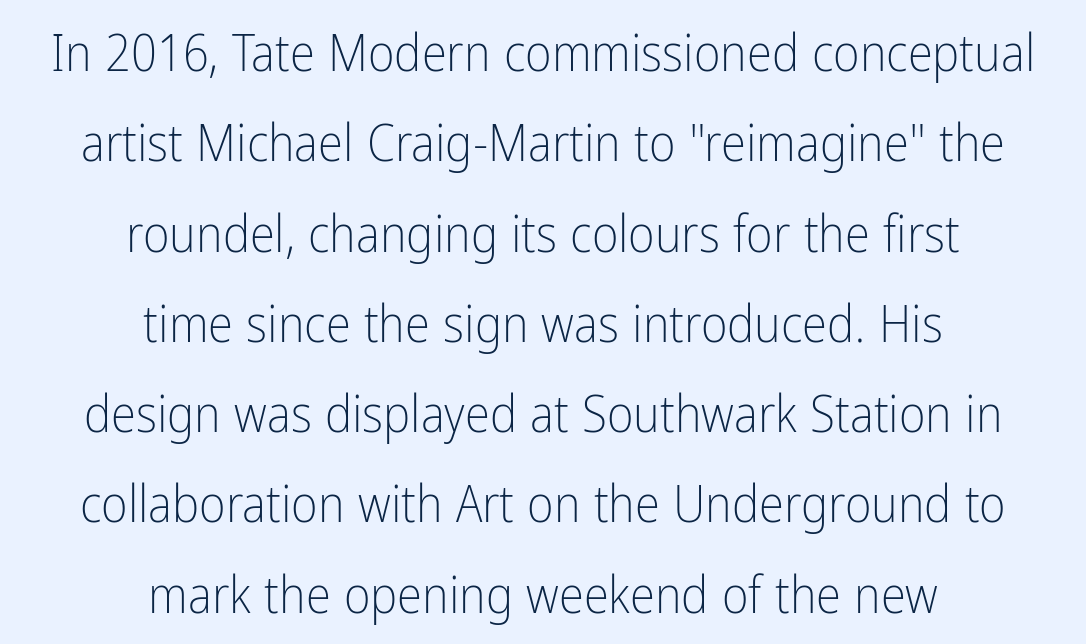
{"serif": "no", "italic": "no", "bold": "no", "weight": "light", "width": "condensed", "stroke_contrast": "low", "x_height": "medium", "monospaced": "no", "underline": "no", "align": "center", "line_spacing_ratio": 1.77, "letter_spacing": "normal", "letter_spacing_em": 0.0, "glyph_px": 51}
